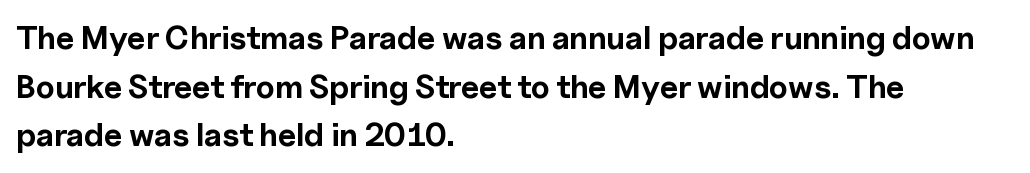
You could not count columns in this text — the font is proportionally spaced. Horizontal bands of white between lines are of average thickness. No feet cap the strokes, marking this as sans-serif type. Heft: maximum for text — a bold. This sample uses plain, unmodified letter spacing.
